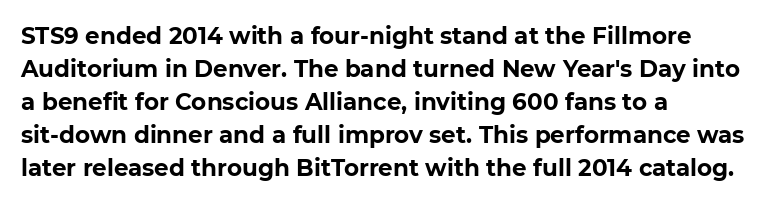
The gaps between neighbouring characters are ordinary and unremarkable. A dark, heavy texture on the line: the type is bold. Leftover space on each line is placed entirely after the last word. Reading down the column, the eye jumps a familiar distance to each next line. This is the regular roman posture of the typeface.
